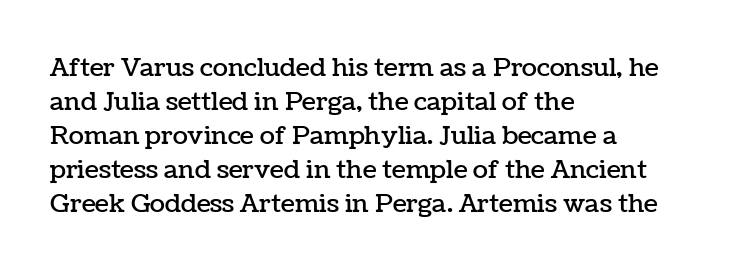
Q: Is the text italic (slanted)? A: No, it is upright.
Q: Is the text underlined? A: No.
Q: How is the paragraph aligned? A: Left-aligned.
Q: Is the spacing between letters normal or unusually wide? A: Normal.
Q: Is the spacing between lines tight, normal or loose? A: Normal.
